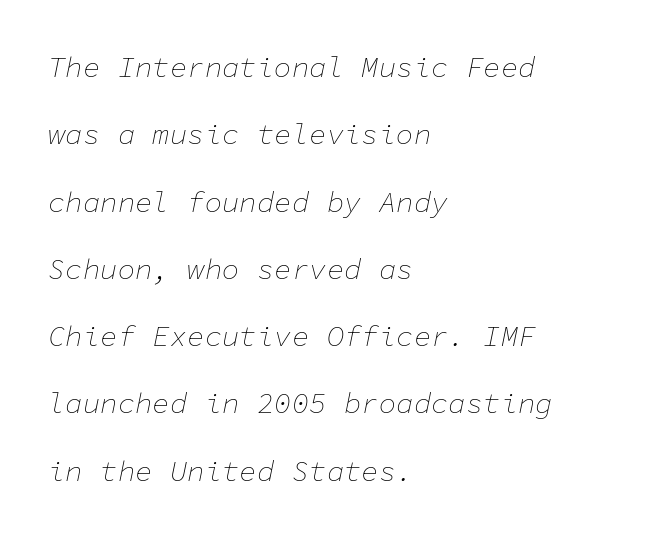
{"italic": "yes", "lean": "right", "slant_degrees": 11, "bold": "no", "weight": "thin", "width": "normal", "stroke_contrast": "low", "x_height": "medium", "monospaced": "yes", "underline": "no", "align": "left", "line_spacing": "loose", "line_spacing_ratio": 2.32, "letter_spacing": "normal", "letter_spacing_em": 0.0, "glyph_px": 29}
